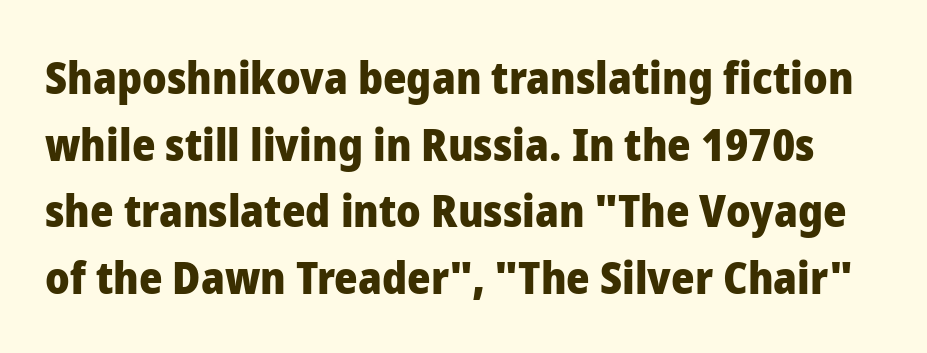
Q: Is the text bold? A: Yes.
Q: Is the text italic (slanted)? A: No, it is upright.
Q: Is the typeface a serif or a sans-serif typeface? A: Sans-serif.
Q: Is the text underlined? A: No.
Q: Is the spacing between letters normal or unusually wide? A: Normal.
Q: Is the spacing between lines tight, normal or loose? A: Normal.
Q: Width (condensed, normal, or wide)? A: Normal.
Q: Stroke contrast? A: Low.
Q: x-height? A: Medium.
Q: Monospaced? A: No.
